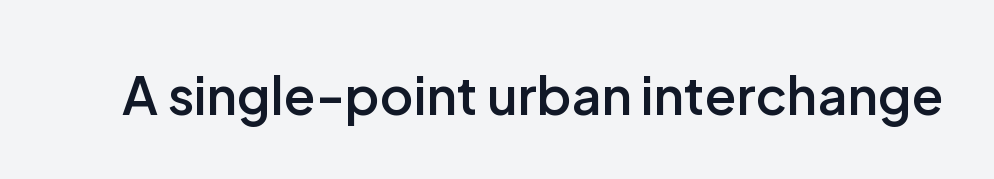
Q: Is the text bold? A: Semi-bold.
Q: Is the text italic (slanted)? A: No, it is upright.
Q: Is the typeface a serif or a sans-serif typeface? A: Sans-serif.
Q: Is the text underlined? A: No.
Q: Is the spacing between letters normal or unusually wide? A: Normal.
Q: Width (condensed, normal, or wide)? A: Normal.
Q: Stroke contrast? A: Low.
Q: x-height? A: Medium.
Q: Monospaced? A: No.
